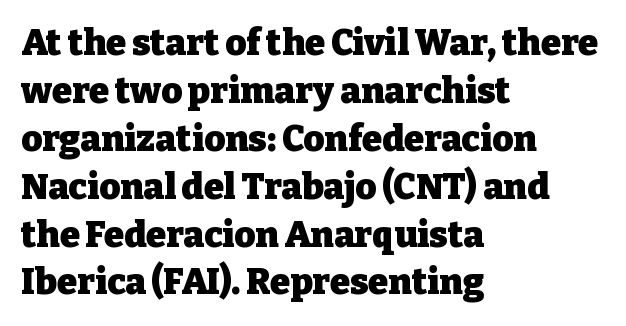
{"serif": "yes", "italic": "no", "bold": "yes", "weight": "heavy", "width": "normal", "stroke_contrast": "low", "x_height": "medium", "monospaced": "no", "underline": "no", "align": "left", "line_spacing": "normal", "line_spacing_ratio": 1.33, "letter_spacing": "normal", "letter_spacing_em": 0.0, "glyph_px": 36}
